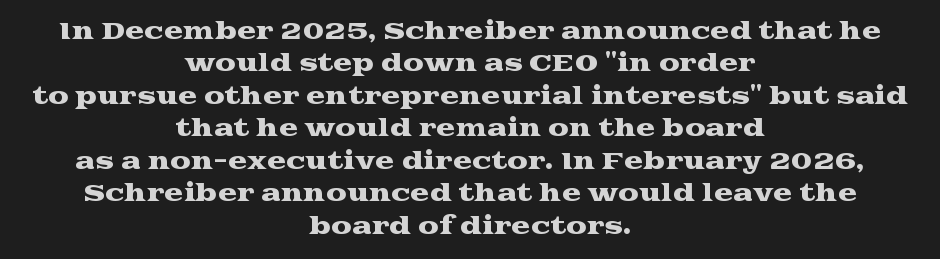
Q: Is the text italic (slanted)? A: No, it is upright.
Q: Is the text underlined? A: No.
Q: How is the paragraph aligned? A: Centered.
Q: Is the spacing between letters normal or unusually wide? A: Normal.
Q: Is the spacing between lines tight, normal or loose? A: Normal.
